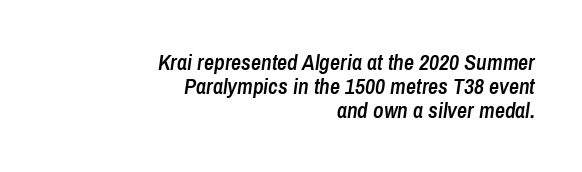
Q: Is the text bold? A: Semi-bold.
Q: Is the text italic (slanted)? A: Yes, it leans right by about 8 degrees.
Q: Is the text underlined? A: No.
Q: How is the paragraph aligned? A: Right-aligned.
Q: Is the spacing between letters normal or unusually wide? A: Normal.
Q: Is the spacing between lines tight, normal or loose? A: Tight.
